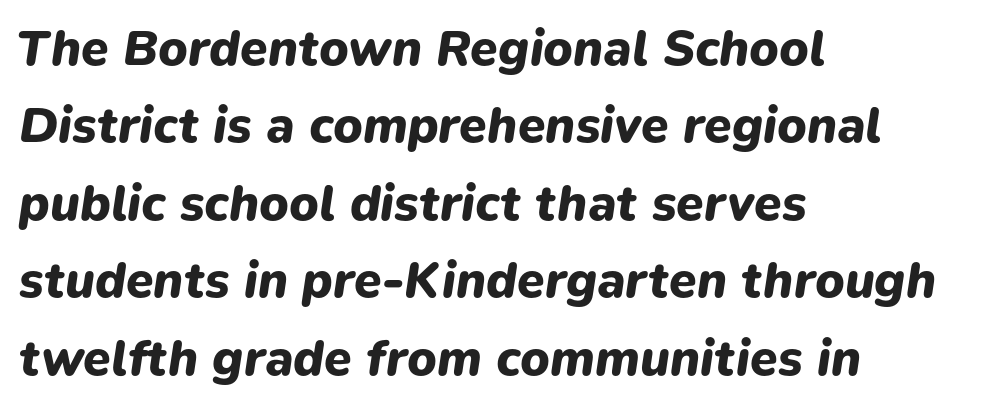
Typesetter's note: full bold, strokes at maximum text heaviness. Regarding leading, the lines here are spaced in the standard way. The rendering uses natural spacing where letterforms have individual widths. Each line starts at the same left margin while the right side varies. Letter spacing: default. Type without underlining.
